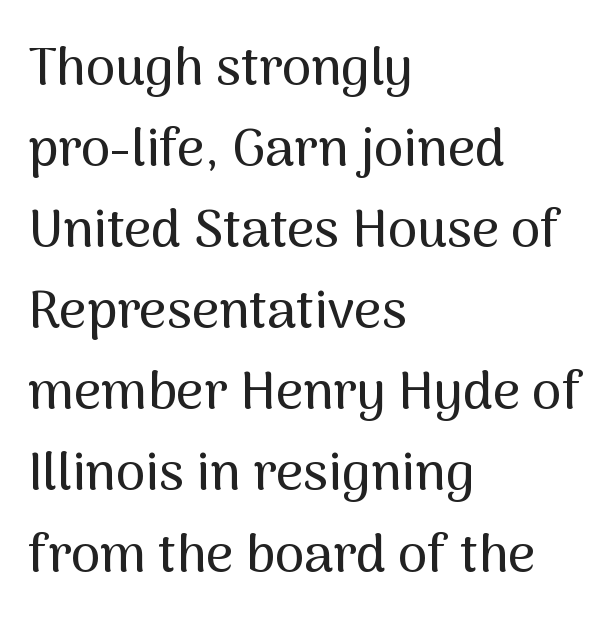
This is the regular roman posture of the typeface. Caption: standard tracking, unaltered. A typesetter would call this proportional, since set widths differ per character. The text was rendered using a sans face with plain stroke endings.
